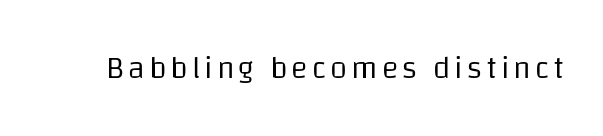
The image shows 31 px regular-weight sans-serif type, upright; set not underlined; low stroke contrast and a large x-height.
